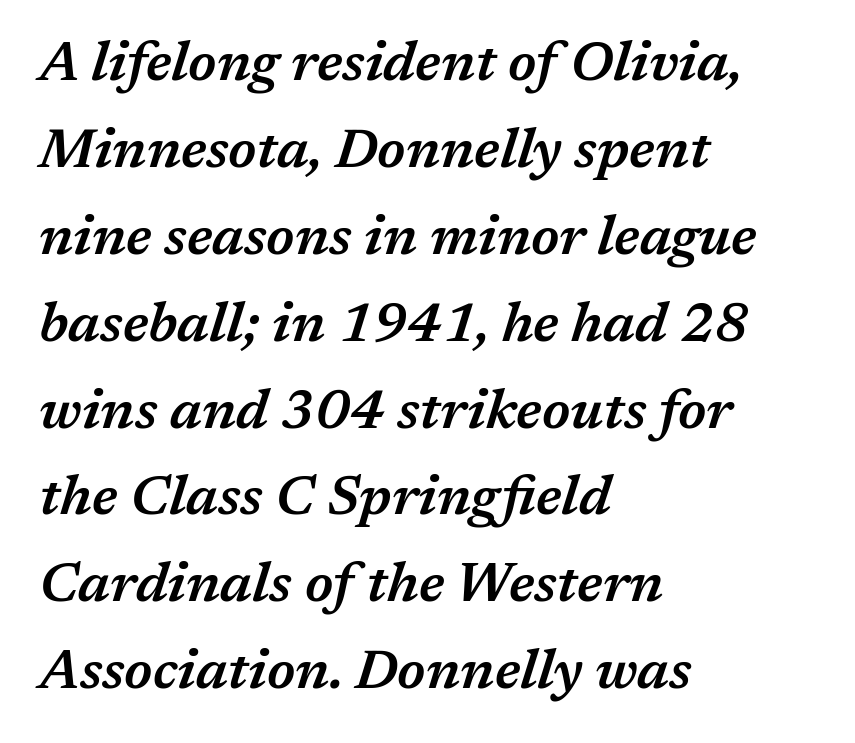
Q: Is the text bold? A: Semi-bold.
Q: Is the text italic (slanted)? A: Yes, it leans right by about 17 degrees.
Q: Is the text underlined? A: No.
Q: How is the paragraph aligned? A: Left-aligned.
Q: Is the spacing between letters normal or unusually wide? A: Normal.
Q: Is the spacing between lines tight, normal or loose? A: Normal.
Q: Width (condensed, normal, or wide)? A: Normal.
Q: Stroke contrast? A: Medium.
Q: x-height? A: Medium.
Q: Monospaced? A: No.
